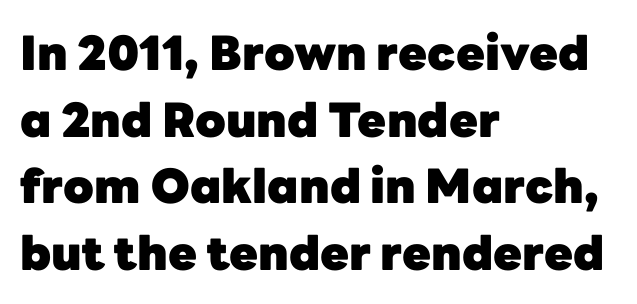
The image shows 47 px heavy sans-serif type, upright; set left-aligned, normal line spacing (1.42x), normal letter spacing, not underlined; low stroke contrast and a medium x-height.
